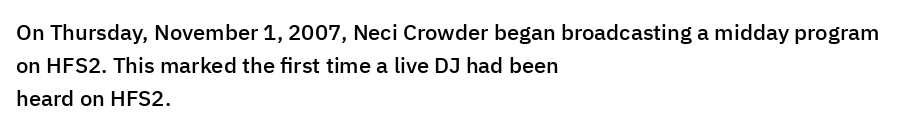
{"italic": "no", "bold": "semi", "underline": "no", "align": "left", "line_spacing": "normal", "line_spacing_ratio": 1.5, "letter_spacing": "normal", "letter_spacing_em": 0.0, "glyph_px": 22}
